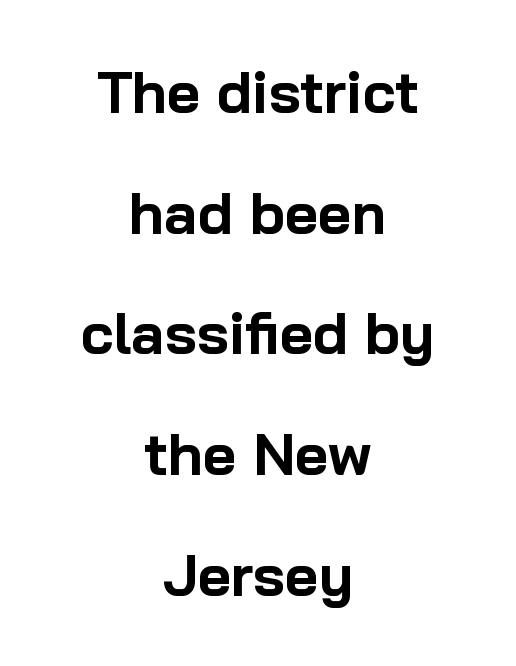
The image shows 58 px bold sans-serif type, upright; set centered, loose line spacing (2.08x), normal letter spacing, not underlined; low stroke contrast and a medium x-height.
